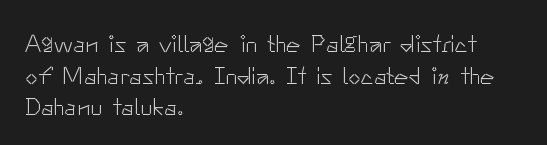
Q: Is the text bold? A: No.
Q: Is the text italic (slanted)? A: No, it is upright.
Q: Is the text underlined? A: No.
Q: How is the paragraph aligned? A: Left-aligned.
Q: Is the spacing between letters normal or unusually wide? A: Normal.
Q: Is the spacing between lines tight, normal or loose? A: Normal.
